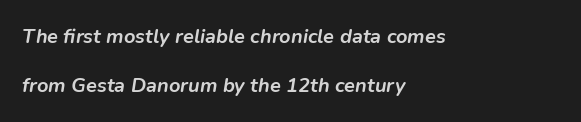
The type is set solid horizontally, with unmodified tracking. How would I describe the line gaps? Wide and relaxed. Unmarked baselines from the first word to the last. This is heavy type, rendered in bold. Left-aligned paragraph, ragged on the right.
